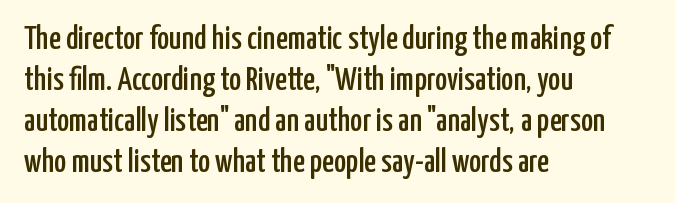
Observe the absence of serifs on each vertical stroke in this sample. Do the characters align in a grid? No, the font is proportional. A roman cut, with each character standing at attention. Honestly, there is no underline to notice here at all.
